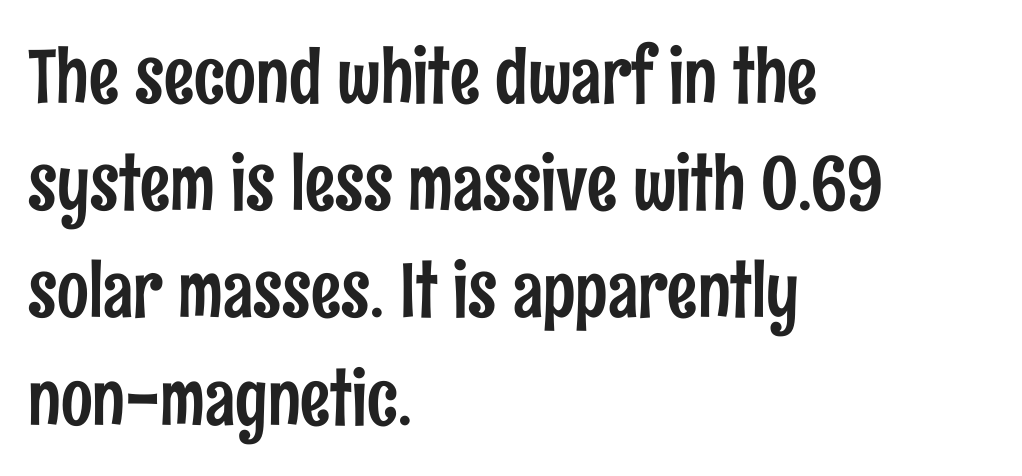
Q: Is the text italic (slanted)? A: No, it is upright.
Q: Is the typeface a serif or a sans-serif typeface? A: Sans-serif.
Q: Is the text underlined? A: No.
Q: How is the paragraph aligned? A: Left-aligned.
Q: Is the spacing between letters normal or unusually wide? A: Normal.
Q: Is the spacing between lines tight, normal or loose? A: Normal.
Q: Width (condensed, normal, or wide)? A: Condensed.
Q: Stroke contrast? A: Low.
Q: x-height? A: Medium.
Q: Monospaced? A: No.
